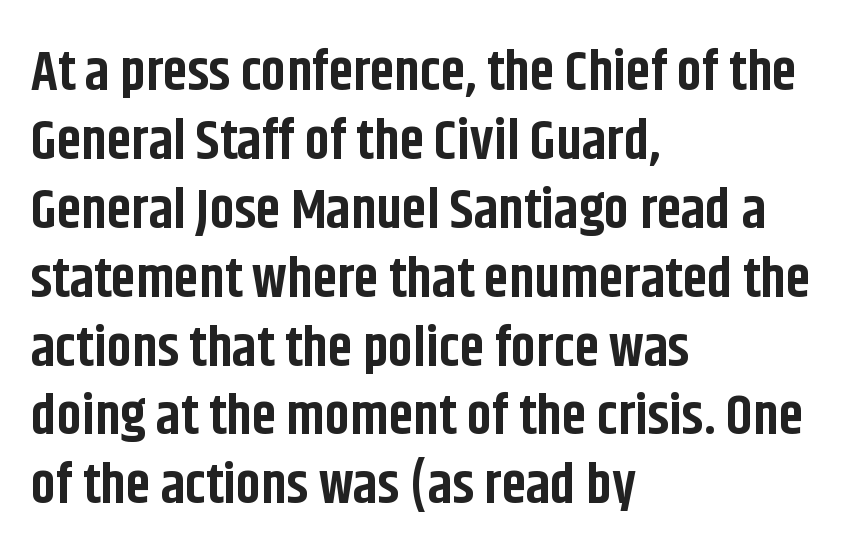
The image shows 56 px bold, condensed sans-serif type, upright; set left-aligned, line spacing 1.23x, normal letter spacing, not underlined; low stroke contrast and a large x-height.
